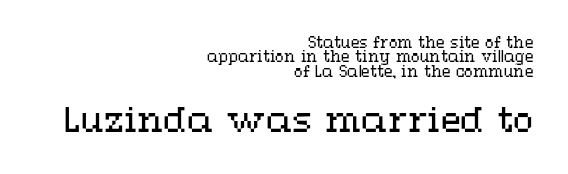
The rendering enlarges the type as you move from the upper chunk to the lower. Unlike italic type, these characters show no tilt at all. Letters have the restrained weight of plain body copy at most. What stands out about the letter spacing? Nothing — it is the standard amount. Quick note: interline space is minimal. The glyphs are unaccompanied by any horizontal stroke below them.
